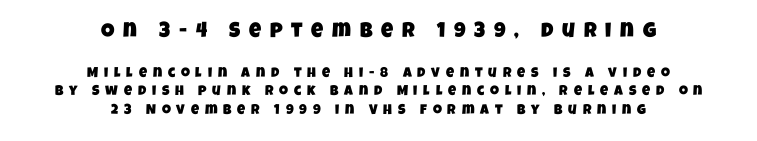
You could only call the tracking loose — the letters float apart. The composition opens big and finishes small. The line-height multiplier appears to be the usual default. In CSS terms this would be text-align: center. Descenders are the only things crossing below the line.
